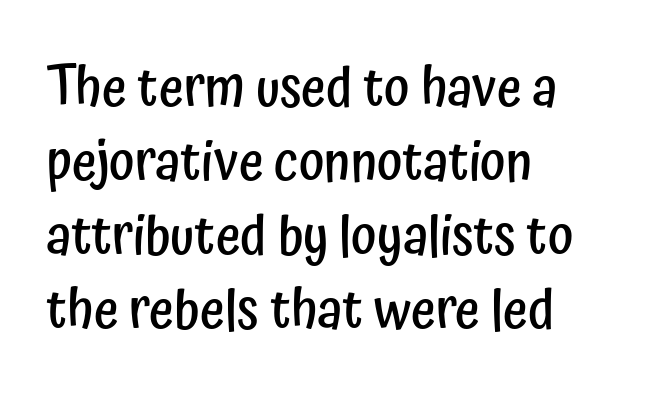
{"serif": "no", "italic": "no", "bold": "semi", "weight": "semibold", "width": "condensed", "stroke_contrast": "low", "x_height": "medium", "monospaced": "no", "underline": "no", "align": "left", "line_spacing": "normal", "line_spacing_ratio": 1.37, "letter_spacing": "normal", "letter_spacing_em": 0.0, "glyph_px": 54}
